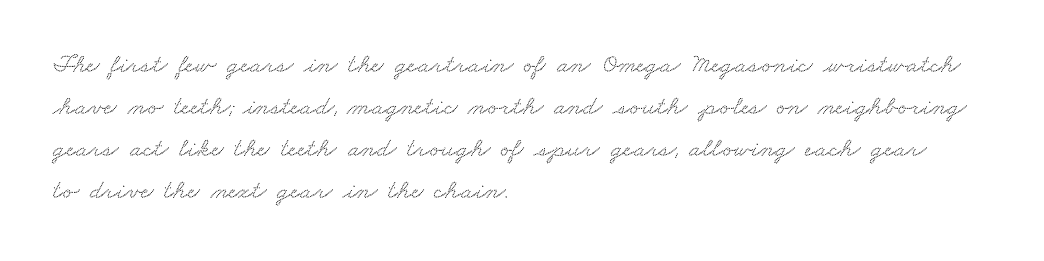
Q: Is the text underlined? A: No.
Q: How is the paragraph aligned? A: Left-aligned.
Q: Is the spacing between letters normal or unusually wide? A: Normal.
Q: Is the spacing between lines tight, normal or loose? A: Normal.
